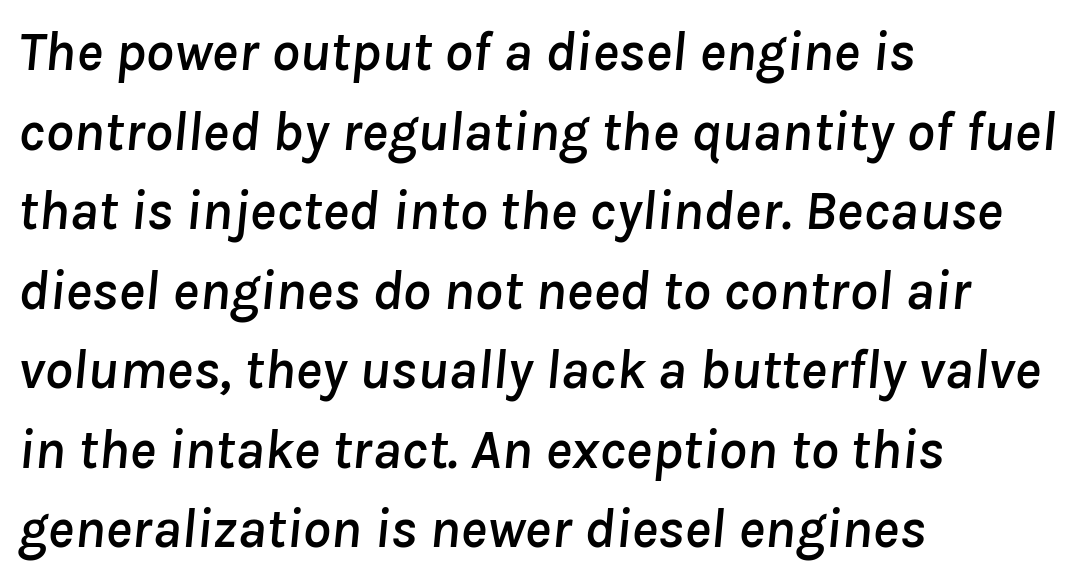
{"italic": "yes", "lean": "right", "slant_degrees": 8, "width": "normal", "stroke_contrast": "low", "x_height": "medium", "monospaced": "no", "underline": "no", "align": "left", "line_spacing": "normal", "line_spacing_ratio": 1.42, "letter_spacing": "normal", "letter_spacing_em": 0.0, "glyph_px": 56}
